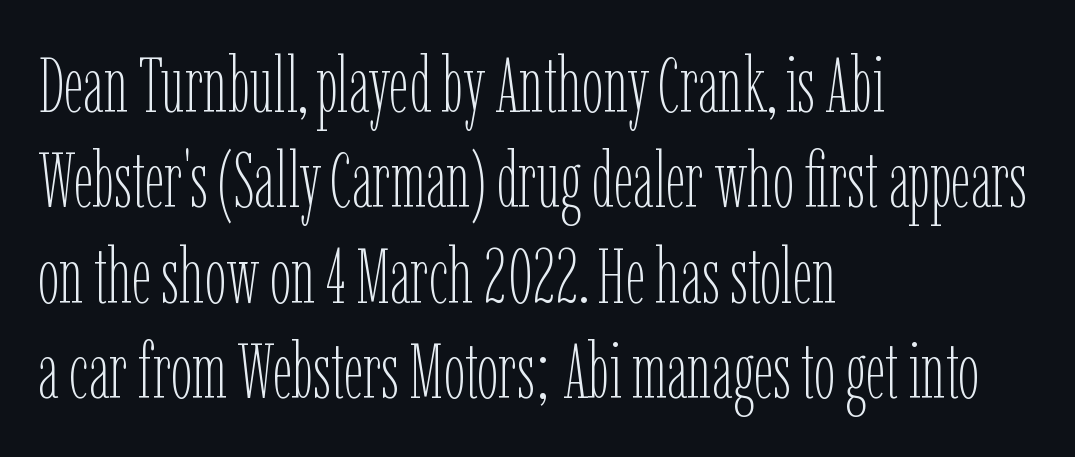
Heft: none added — not bold. The paragraph has a hard left edge and a soft right edge. Honestly, the letter spacing is just normal — you wouldn't notice it. Beneath every word, the page is bare. The lettering stays uniformly vertical, giving the passage a roman look.
